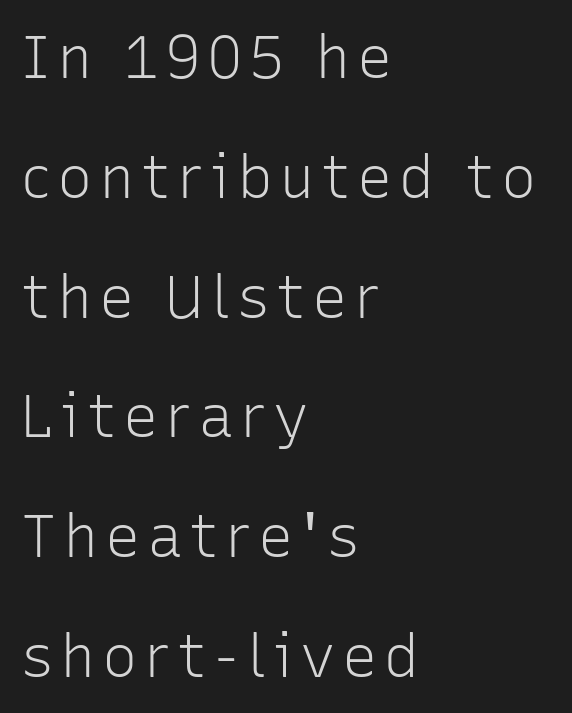
The image shows 59 px light sans-serif type, upright; set left-aligned, loose line spacing (2.03x), not underlined; low stroke contrast and a medium x-height.
